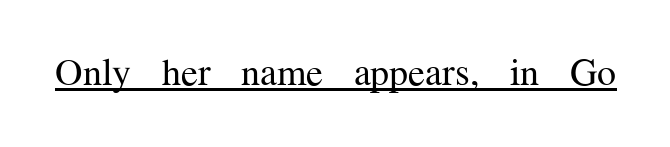
{"serif": "yes", "italic": "no", "bold": "no", "weight": "regular", "width": "normal", "stroke_contrast": "medium", "x_height": "medium", "monospaced": "no", "underline": "yes", "letter_spacing": "normal", "letter_spacing_em": 0.0, "glyph_px": 38}
